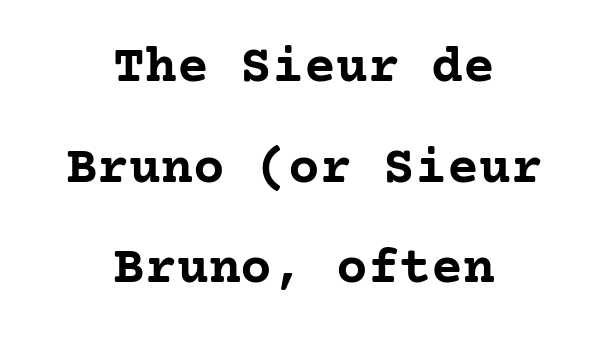
The glyphs are unaccompanied by any horizontal stroke below them. Reading down the column, the eye jumps a long way to each next line. Teacher's note: observe the equal gaps on both sides — that is centered alignment. Stroke terminals: seriffed. The glyphs have the mass of a bold cut.
